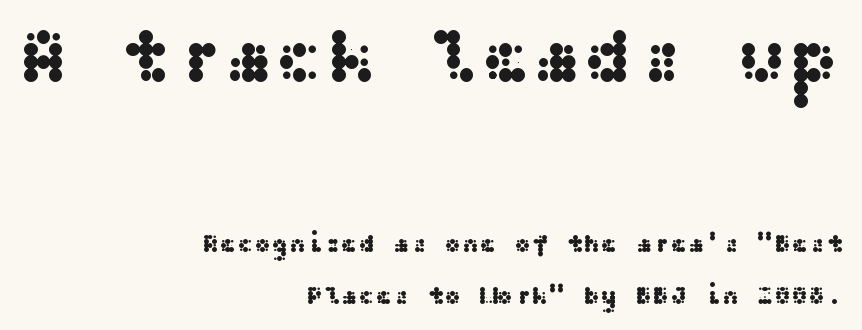
Check under the words: just untouched page. You could fit nearly another row in the gap between these rows. Line ends are locked; line starts wander. Is the lower block the larger one? No — the upper block carries the bigger type. Between one letter and the next there's only the usual sliver of space. The designer went with a sans here, leaving each stem footless.
